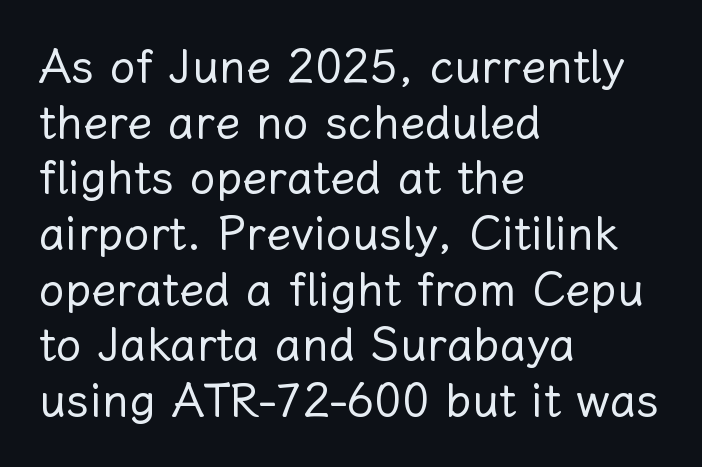
Q: Is the text bold? A: No.
Q: Is the text italic (slanted)? A: No, it is upright.
Q: Is the text underlined? A: No.
Q: How is the paragraph aligned? A: Left-aligned.
Q: Is the spacing between letters normal or unusually wide? A: Normal.
Q: Width (condensed, normal, or wide)? A: Normal.
Q: Stroke contrast? A: Low.
Q: x-height? A: Medium.
Q: Monospaced? A: No.
